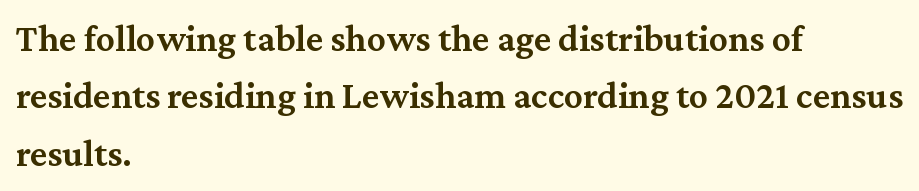
Q: Is the text bold? A: Semi-bold.
Q: Is the text italic (slanted)? A: No, it is upright.
Q: Is the typeface a serif or a sans-serif typeface? A: Serif.
Q: Is the text underlined? A: No.
Q: How is the paragraph aligned? A: Left-aligned.
Q: Is the spacing between letters normal or unusually wide? A: Normal.
Q: Is the spacing between lines tight, normal or loose? A: Normal.
Q: Width (condensed, normal, or wide)? A: Normal.
Q: Stroke contrast? A: Medium.
Q: x-height? A: Medium.
Q: Monospaced? A: No.
